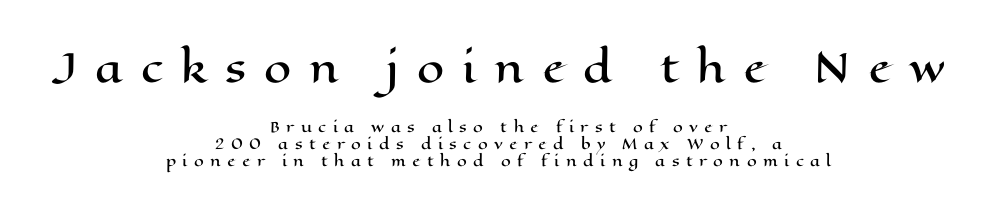
The image shows 39 px wide type, upright; set centered, line spacing 1.24x, unusually wide letter spacing (+0.46 em), not underlined; the first (top) block is 2.79x larger; high stroke contrast and a medium x-height.
